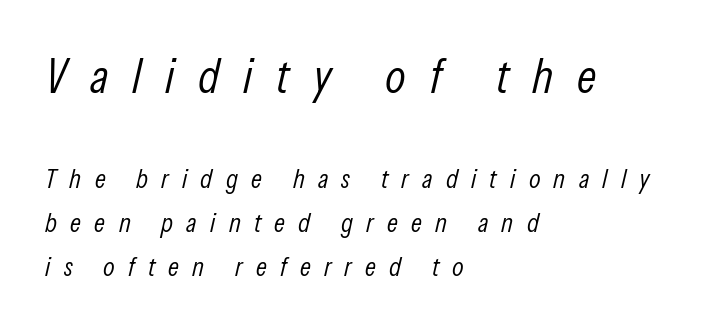
The image shows 48 px light, condensed type, italic (leaning right); set left-aligned, normal line spacing (1.62x), unusually wide letter spacing (+0.49 em), not underlined; the first (top) block is 1.78x larger; low stroke contrast and a medium x-height.
